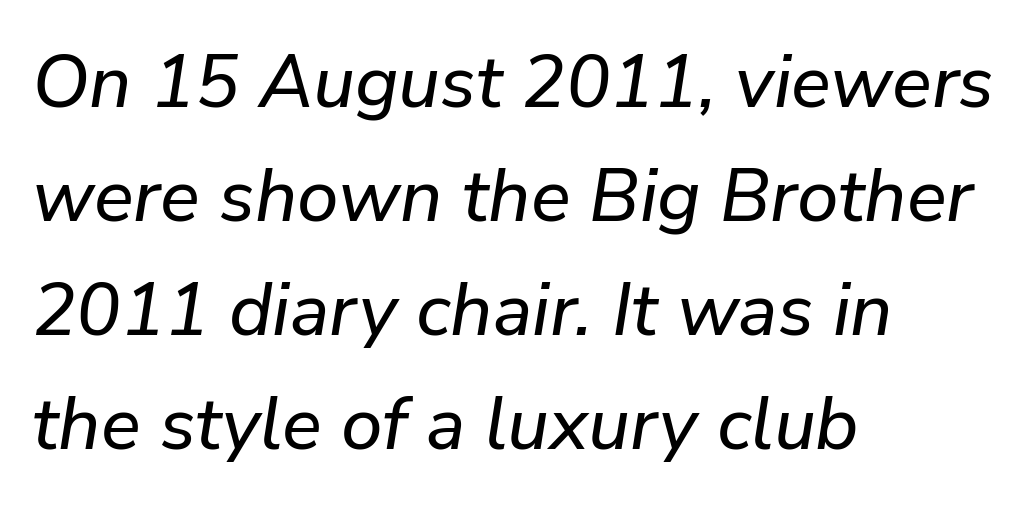
{"italic": "yes", "lean": "right", "slant_degrees": 9, "width": "normal", "stroke_contrast": "low", "x_height": "medium", "monospaced": "no", "underline": "no", "align": "left", "line_spacing": "normal", "line_spacing_ratio": 1.54, "letter_spacing": "normal", "letter_spacing_em": 0.0, "glyph_px": 74}
